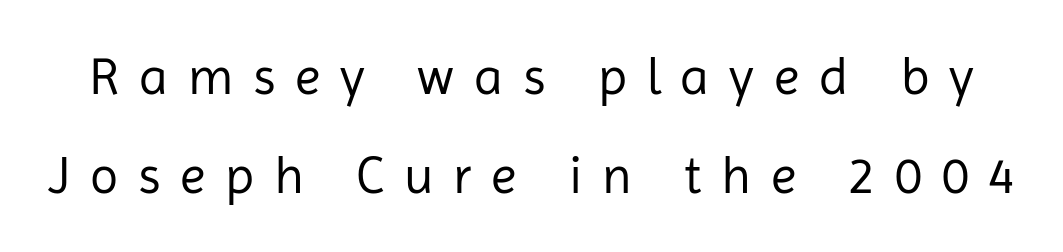
The image shows 52 px regular-weight sans-serif type, upright; set loose line spacing (1.9x), unusually wide letter spacing (+0.38 em), not underlined; low stroke contrast and a medium x-height.
